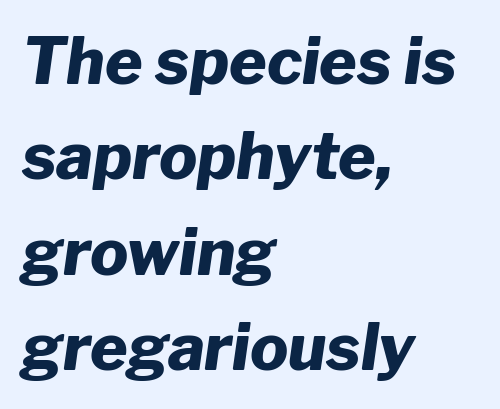
The passage is arranged the way most books set body copy — flush left. How are the letters spaced? Ordinarily, with no added tracking. The typesetting leans heavy: a genuine bold. The letters are slanted; this is an italic face. A normal amount of white space separates one row of letters from the next.
